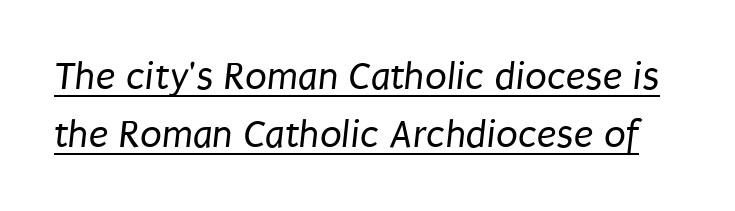
Interline gaps are of average width in this sample. The typeface chosen for these lines omits serifs. No extra ink here — the face is not bold. Proportional: the letters do not fall into vertical columns.
